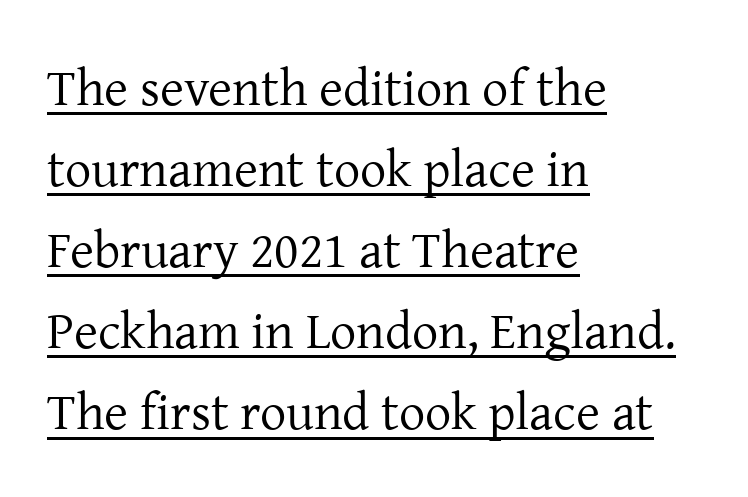
Q: Is the text bold? A: No.
Q: Is the text italic (slanted)? A: No, it is upright.
Q: Is the typeface a serif or a sans-serif typeface? A: Serif.
Q: Is the text underlined? A: Yes.
Q: How is the paragraph aligned? A: Left-aligned.
Q: Is the spacing between letters normal or unusually wide? A: Normal.
Q: Is the spacing between lines tight, normal or loose? A: Normal.
Q: Width (condensed, normal, or wide)? A: Normal.
Q: Stroke contrast? A: Low.
Q: x-height? A: Medium.
Q: Monospaced? A: No.
